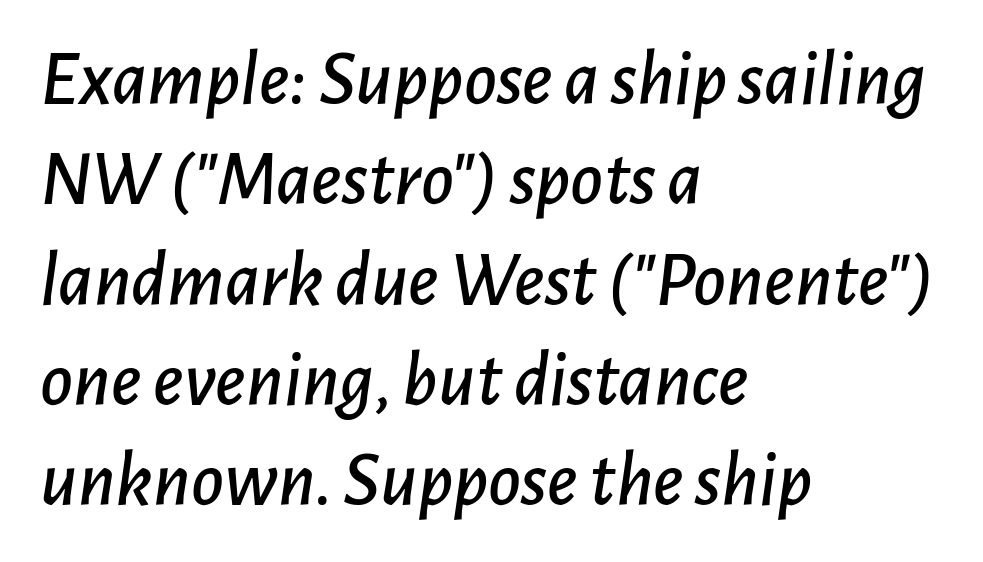
The image shows 79 px text type, italic (leaning right); set left-aligned, normal line spacing (1.27x), normal letter spacing, not underlined; low stroke contrast and a medium x-height.
